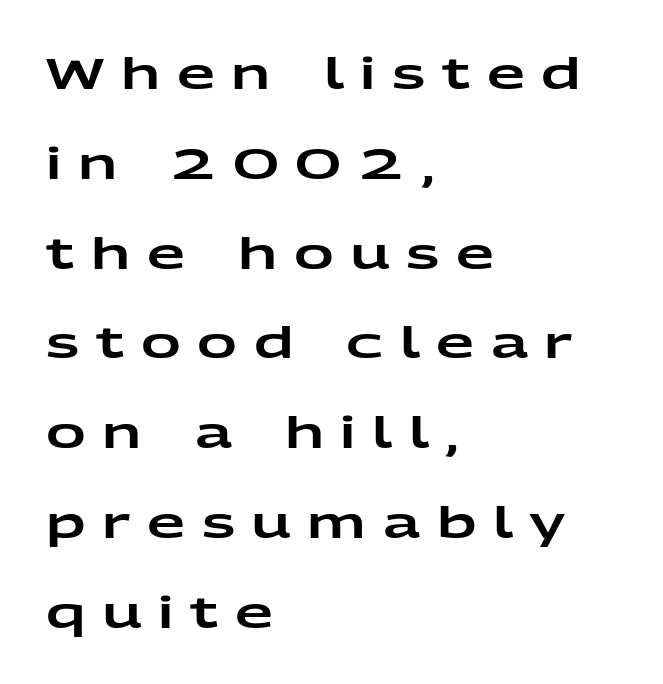
Q: Is the text italic (slanted)? A: No, it is upright.
Q: Is the typeface a serif or a sans-serif typeface? A: Sans-serif.
Q: Is the text underlined? A: No.
Q: How is the paragraph aligned? A: Left-aligned.
Q: Is the spacing between letters normal or unusually wide? A: Unusually wide.
Q: Is the spacing between lines tight, normal or loose? A: Loose.
Q: Width (condensed, normal, or wide)? A: Wide.
Q: Stroke contrast? A: Low.
Q: x-height? A: Medium.
Q: Monospaced? A: No.
